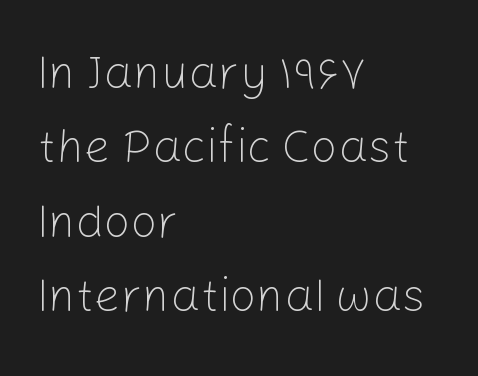
The image shows 47 px light sans-serif type, upright; set left-aligned, normal line spacing (1.58x), normal letter spacing, not underlined; low stroke contrast and a medium x-height.
